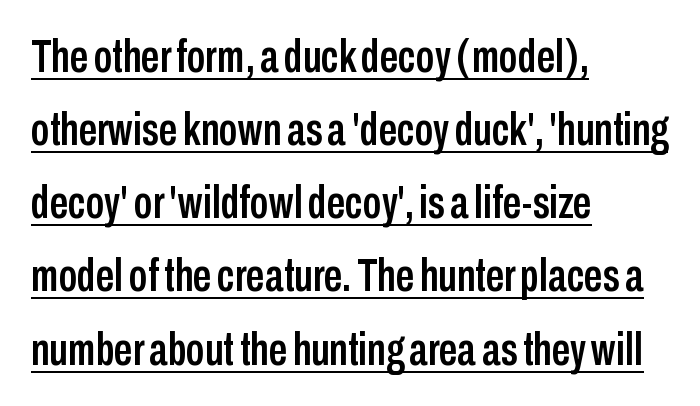
Q: Is the text italic (slanted)? A: No, it is upright.
Q: Is the typeface a serif or a sans-serif typeface? A: Sans-serif.
Q: Is the text underlined? A: Yes.
Q: How is the paragraph aligned? A: Left-aligned.
Q: Is the spacing between letters normal or unusually wide? A: Normal.
Q: Is the spacing between lines tight, normal or loose? A: Normal.
Q: Width (condensed, normal, or wide)? A: Condensed.
Q: Stroke contrast? A: Low.
Q: x-height? A: Medium.
Q: Monospaced? A: No.
